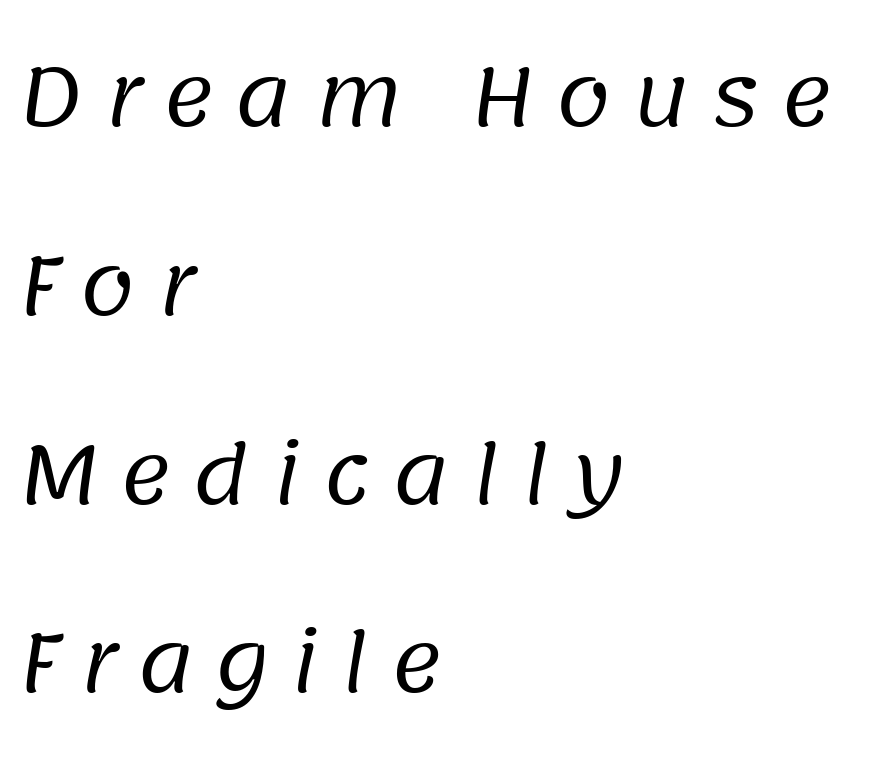
The image shows 80 px regular-weight sans-serif type; set left-aligned, loose line spacing (2.36x), unusually wide letter spacing (+0.25 em), not underlined; low stroke contrast and a large x-height.
